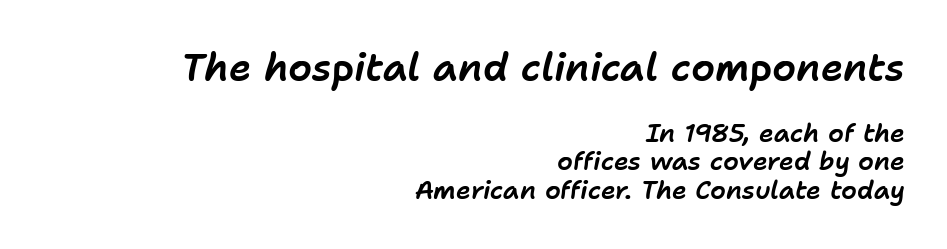
Teacher's note: observe the even right margin — that is flush-right alignment. The upper block of text is set noticeably larger than the block beneath it. Characters follow at the spacing the type designer built in. Has an underline been added? It has not.
